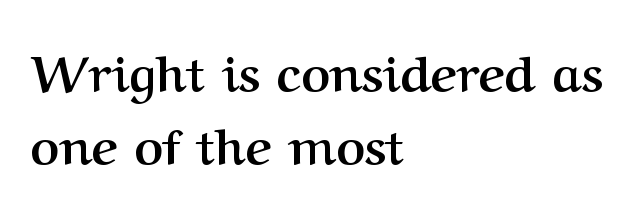
{"serif": "yes", "italic": "no", "bold": "yes", "weight": "semibold", "width": "normal", "stroke_contrast": "medium", "x_height": "medium", "monospaced": "no", "underline": "no", "align": "left", "line_spacing": "normal", "line_spacing_ratio": 1.47, "letter_spacing": "normal", "letter_spacing_em": 0.0, "glyph_px": 50}
